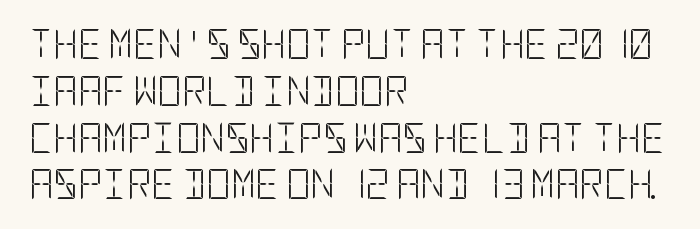
{"serif": "no", "italic": "no", "bold": "no", "weight": "light", "width": "condensed", "stroke_contrast": "low", "x_height": "large", "underline": "no", "align": "left", "line_spacing": "normal", "line_spacing_ratio": 1.56, "letter_spacing": "normal", "letter_spacing_em": 0.0, "glyph_px": 30}
